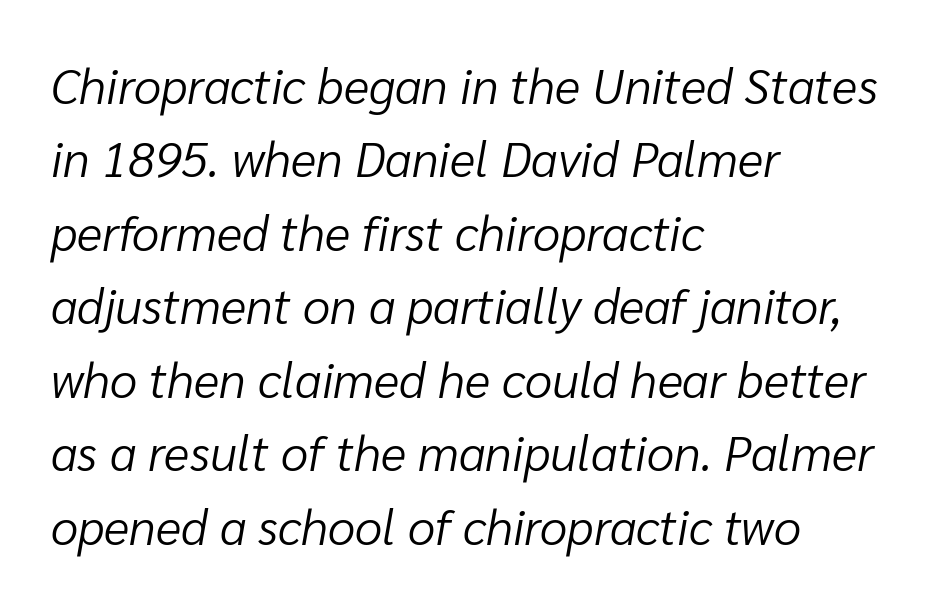
The image shows 49 px light type, italic (leaning right); set left-aligned, normal line spacing (1.5x), normal letter spacing, not underlined; low stroke contrast and a medium x-height.
